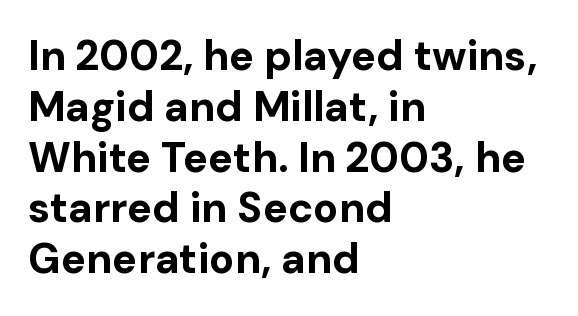
Q: Is the text bold? A: Yes.
Q: Is the text italic (slanted)? A: No, it is upright.
Q: Is the typeface a serif or a sans-serif typeface? A: Sans-serif.
Q: Is the text underlined? A: No.
Q: How is the paragraph aligned? A: Left-aligned.
Q: Is the spacing between letters normal or unusually wide? A: Normal.
Q: Width (condensed, normal, or wide)? A: Normal.
Q: Stroke contrast? A: Low.
Q: x-height? A: Medium.
Q: Monospaced? A: No.
